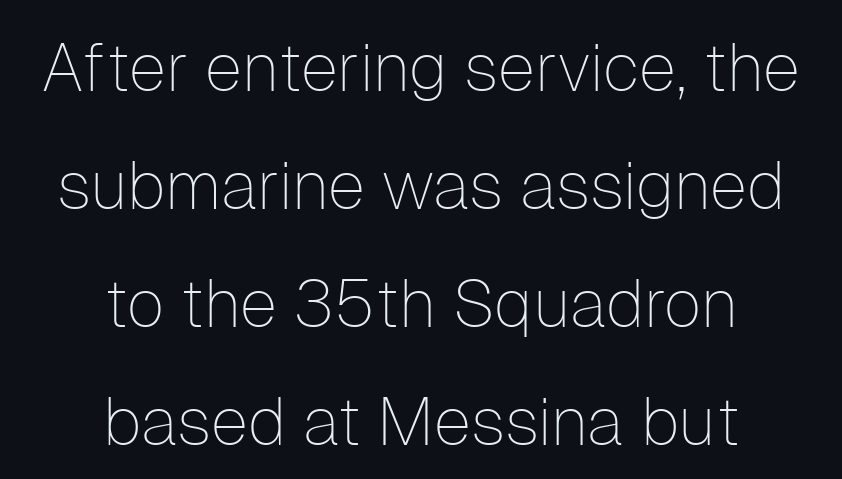
Stems here are at most as thick as an everyday book face. The space beneath each line is pristine and unruled. Examine the stroke ends and you'll find no serifs. Characters remain perfectly vertical along every line. Compared with a flush-left layout, this one balances lines on the center instead.
